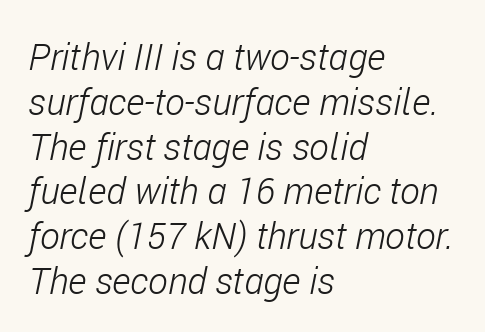
Q: Is the text bold? A: No.
Q: Is the text italic (slanted)? A: Yes, it leans right by about 11 degrees.
Q: Is the text underlined? A: No.
Q: How is the paragraph aligned? A: Left-aligned.
Q: Is the spacing between letters normal or unusually wide? A: Normal.
Q: Width (condensed, normal, or wide)? A: Condensed.
Q: Stroke contrast? A: Low.
Q: x-height? A: Medium.
Q: Monospaced? A: No.
